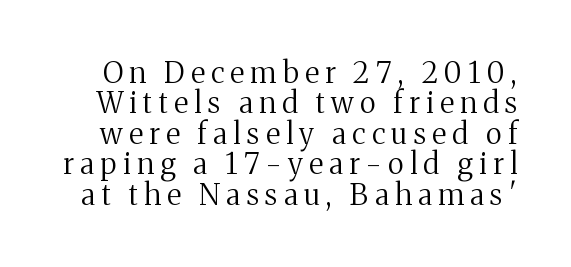
A typesetter would call this proportional, since set widths differ per character. Tall strokes in this sample are plumb rather than angled. Decoration check: the copy has no underline. A typesetter would label this face a serif. The tracking reads as deliberately expanded to a designer's eye.
